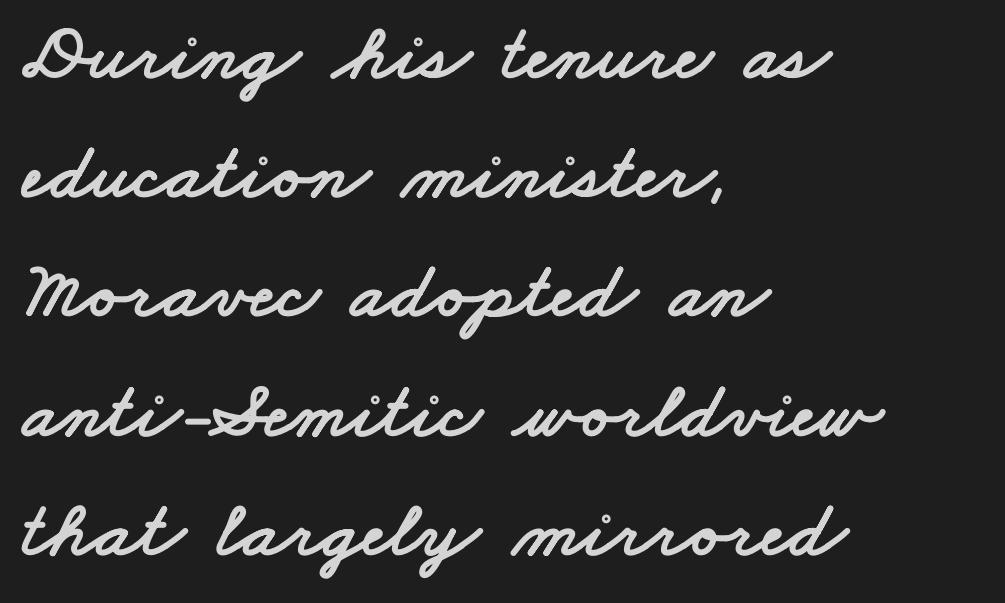
The image shows 80 px wide sans-serif type; set left-aligned, normal line spacing (1.49x), normal letter spacing, not underlined; low stroke contrast and a small x-height.
